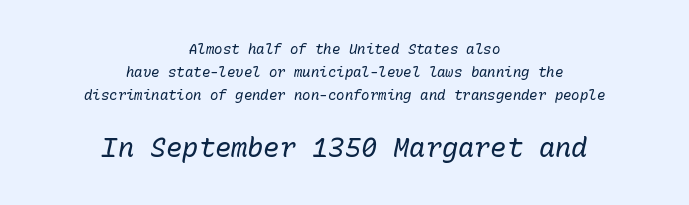
The image shows 27 px text type, italic (leaning right); set centered, normal line spacing (1.66x), normal letter spacing, not underlined; the second (bottom) block is 1.93x larger.
